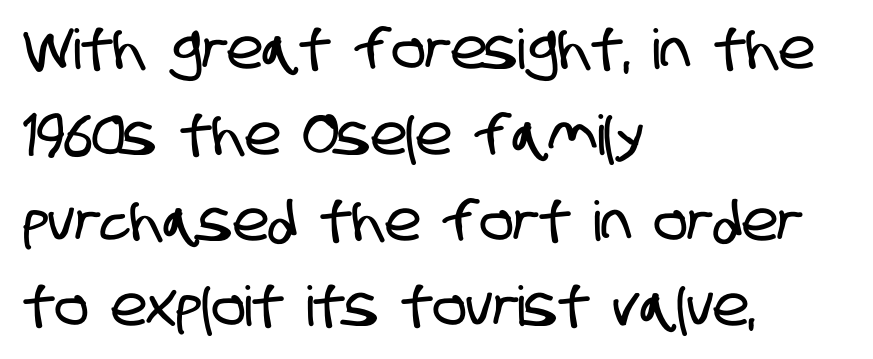
The image shows 55 px condensed sans-serif type; set left-aligned, normal line spacing (1.56x), normal letter spacing, not underlined; low stroke contrast and a large x-height.
